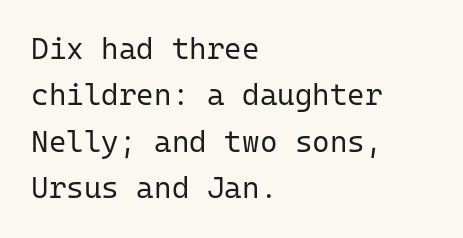
The image shows 30 px regular-weight sans-serif type, upright, monospaced; set left-aligned, normal line spacing (1.55x), normal letter spacing, not underlined; low stroke contrast and a medium x-height.
